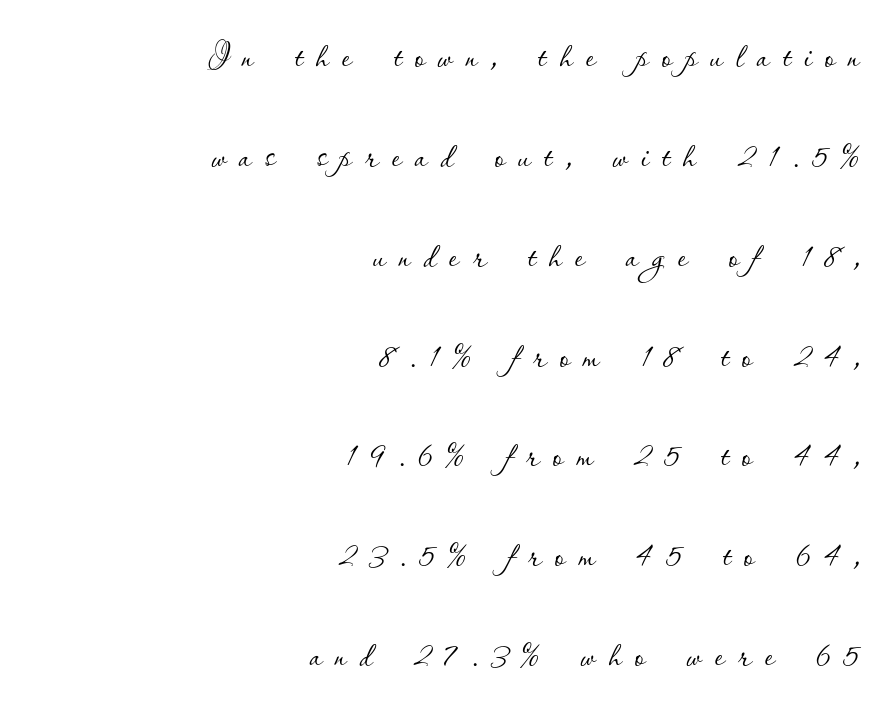
The image shows 48 px thin type; set right-aligned, loose line spacing (2.08x), unusually wide letter spacing (+0.27 em), not underlined; low stroke contrast and a small x-height.
